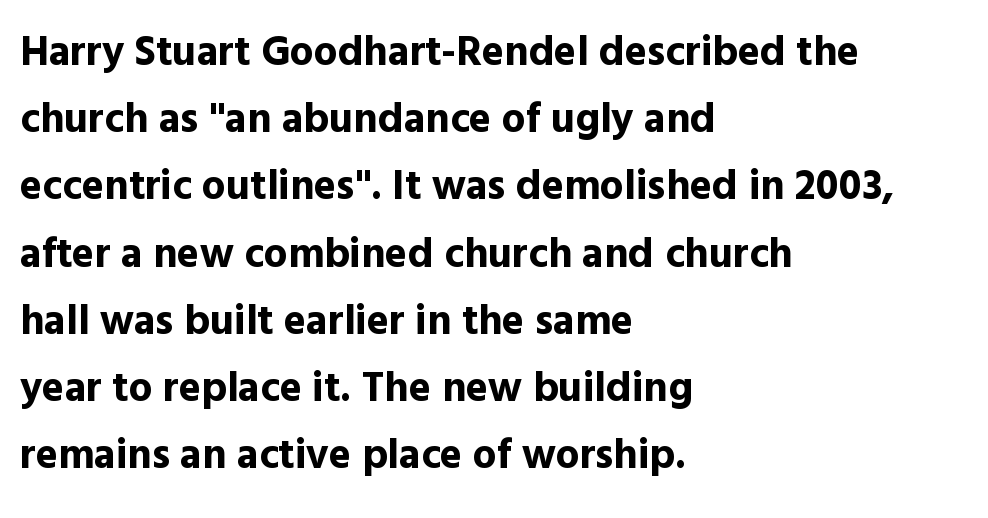
This sample uses plain, unmodified letter spacing. Teacher's note: observe the even left margin — that is flush-left alignment. Italic: no, the glyphs are upright roman. These lines are rendered in a variable-pitch font. Nothing sits at the stroke ends, so this counts as sans-serif.
